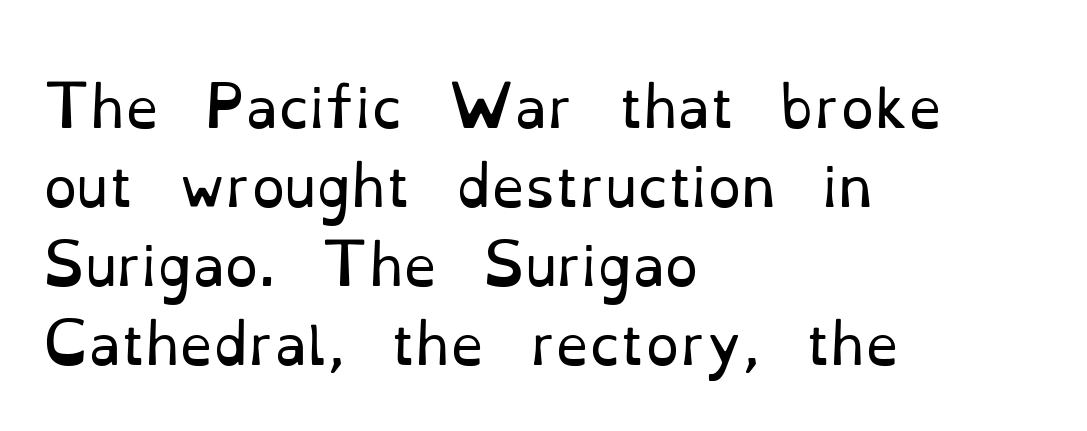
Q: Is the text bold? A: No.
Q: Is the text italic (slanted)? A: No, it is upright.
Q: Is the typeface a serif or a sans-serif typeface? A: Serif.
Q: Is the text underlined? A: No.
Q: How is the paragraph aligned? A: Left-aligned.
Q: Is the spacing between letters normal or unusually wide? A: Normal.
Q: Is the spacing between lines tight, normal or loose? A: Normal.
Q: Width (condensed, normal, or wide)? A: Normal.
Q: Stroke contrast? A: Low.
Q: x-height? A: Small.
Q: Monospaced? A: No.
